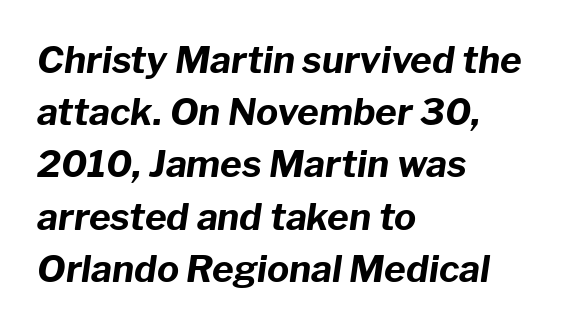
Q: Is the text bold? A: Yes.
Q: Is the text italic (slanted)? A: Yes, it leans right by about 8 degrees.
Q: Is the text underlined? A: No.
Q: How is the paragraph aligned? A: Left-aligned.
Q: Is the spacing between letters normal or unusually wide? A: Normal.
Q: Is the spacing between lines tight, normal or loose? A: Normal.
Q: Width (condensed, normal, or wide)? A: Normal.
Q: Stroke contrast? A: Low.
Q: x-height? A: Medium.
Q: Monospaced? A: No.
